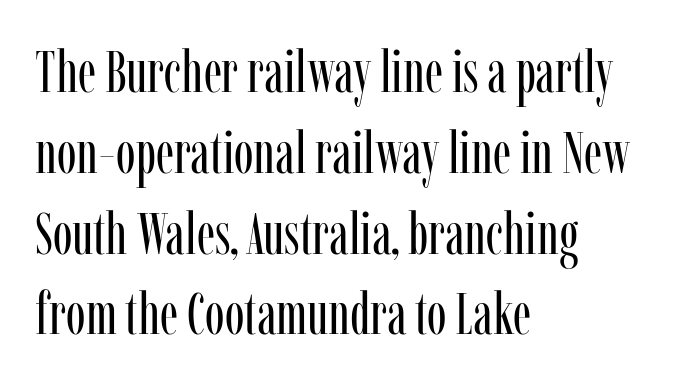
The image shows 59 px regular-weight, condensed serif type, upright; set left-aligned, normal line spacing (1.37x), normal letter spacing, not underlined; low stroke contrast and a medium x-height.
